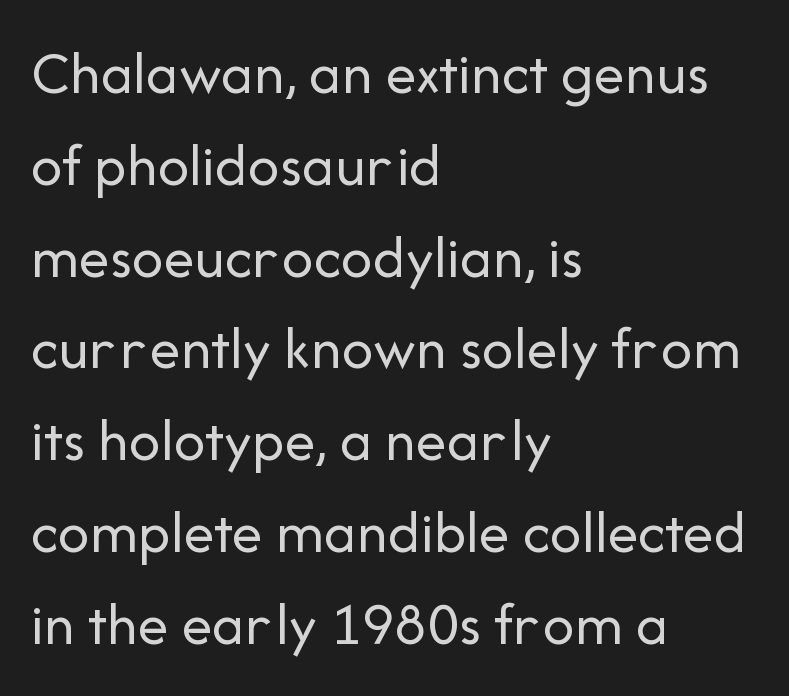
Stroke mass is kept to a normal reading level or below. This rendering leaves character spacing at its baseline value. This rendering features lettering with no underline. The lines are quadded left. This rendering employs a face without finishing strokes, i.e., a sans-serif. Leading matches the norm, producing a regular column.
